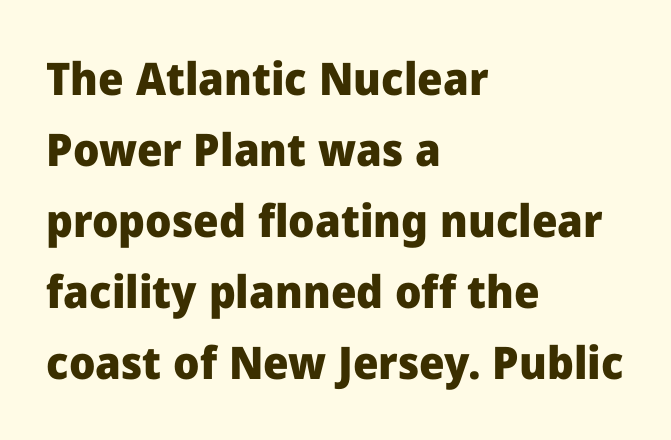
{"serif": "no", "italic": "no", "bold": "yes", "weight": "heavy", "width": "normal", "stroke_contrast": "low", "x_height": "medium", "monospaced": "no", "underline": "no", "align": "left", "line_spacing": "normal", "line_spacing_ratio": 1.58, "letter_spacing": "normal", "letter_spacing_em": 0.0, "glyph_px": 45}
